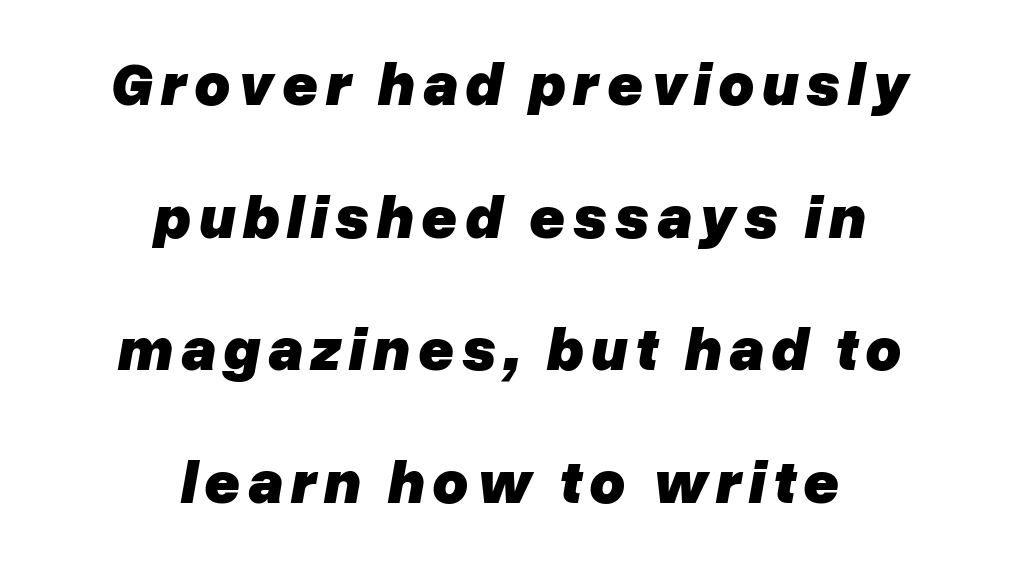
The image shows 62 px heavy type, italic (leaning right); set centered, loose line spacing (2.14x), not underlined; low stroke contrast and a medium x-height.
